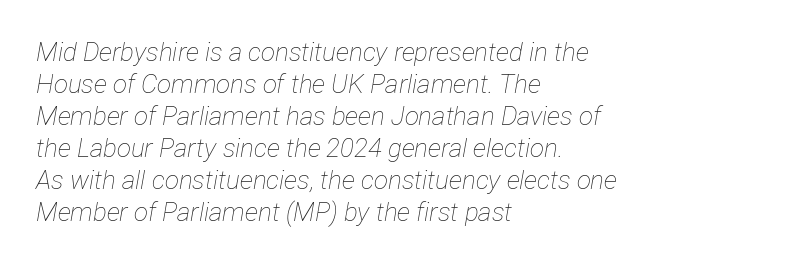
Q: Is the text bold? A: No.
Q: Is the text italic (slanted)? A: Yes, it leans right by about 12 degrees.
Q: Is the text underlined? A: No.
Q: How is the paragraph aligned? A: Left-aligned.
Q: Is the spacing between letters normal or unusually wide? A: Normal.
